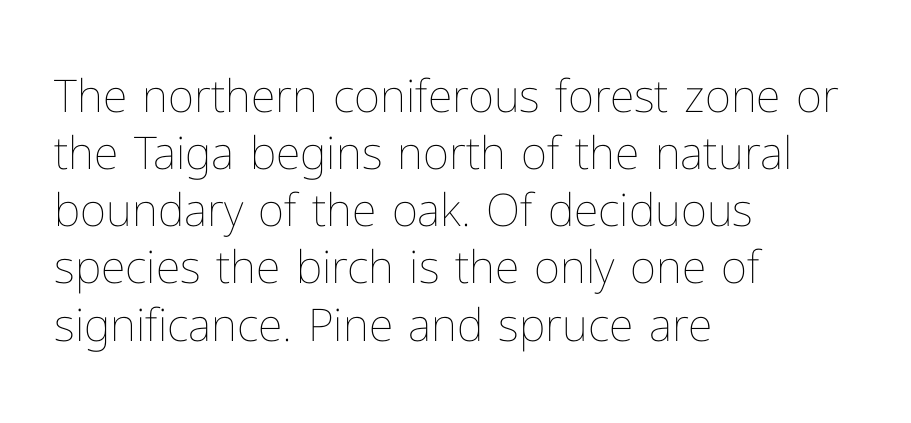
Q: Is the text bold? A: No.
Q: Is the text italic (slanted)? A: No, it is upright.
Q: Is the text underlined? A: No.
Q: How is the paragraph aligned? A: Left-aligned.
Q: Is the spacing between letters normal or unusually wide? A: Normal.
Q: Is the spacing between lines tight, normal or loose? A: Normal.
Q: Width (condensed, normal, or wide)? A: Normal.
Q: Stroke contrast? A: Low.
Q: x-height? A: Medium.
Q: Monospaced? A: No.
